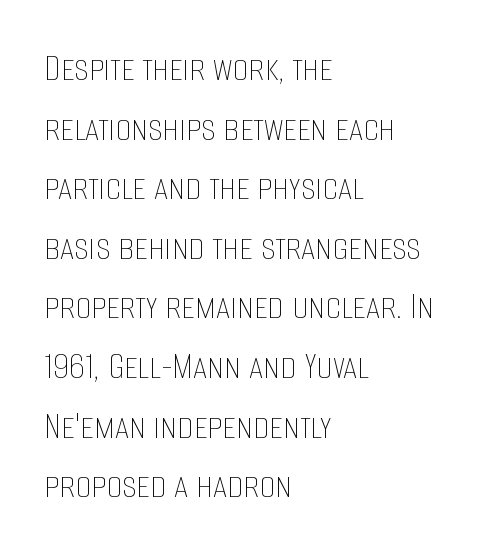
The image shows 40 px thin, condensed type, upright; set left-aligned, normal line spacing (1.49x), normal letter spacing, not underlined; low stroke contrast and a large x-height.
